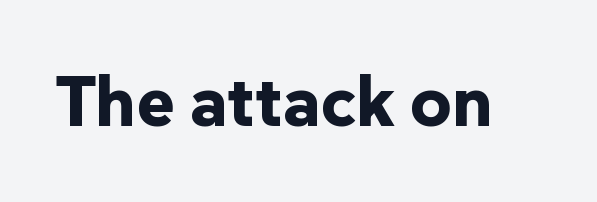
Words appear dense and cohesive because spacing is normal. The passage shown is emphatically bold. Are there feet on the stems? There aren't — it's a sans. You can tell it's not italic because the verticals are truly vertical. A clean baseline with only descenders dipping below it. This sample has the flowing, uneven cadence of proportional lettering.
